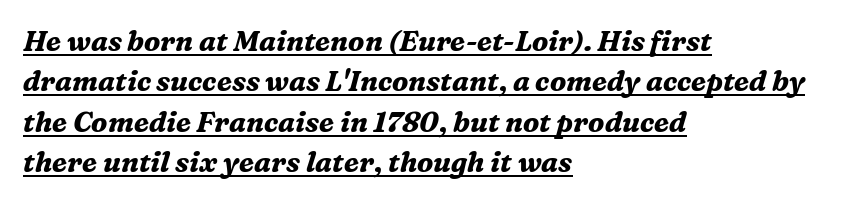
{"serif": "yes", "italic": "yes", "lean": "right", "slant_degrees": 16, "bold": "yes", "weight": "bold", "width": "normal", "stroke_contrast": "medium", "x_height": "medium", "monospaced": "no", "underline": "yes", "align": "left", "line_spacing": "normal", "line_spacing_ratio": 1.44, "letter_spacing": "normal", "letter_spacing_em": 0.0, "glyph_px": 28}
